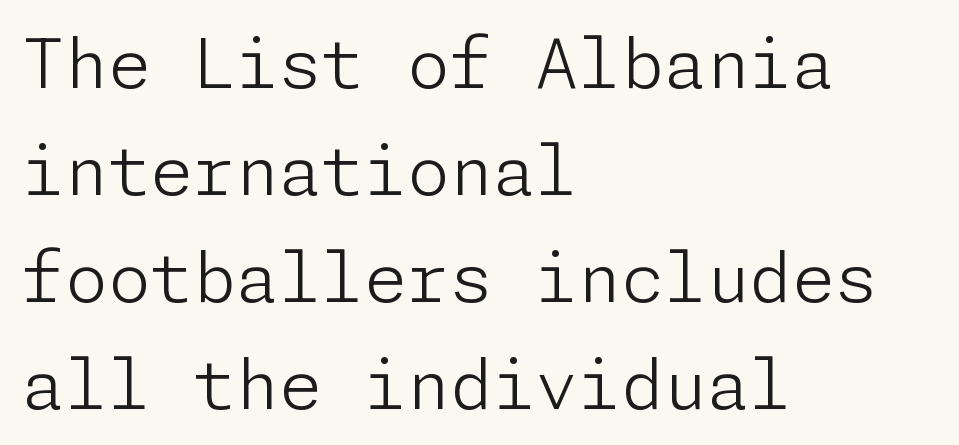
Heaviness? Minimal to ordinary, like unemphasized prose. A roman cut, with each character standing at attention. Unmarked baselines from the first word to the last. Horizontally, the lines are justified to the leading edge only. Characters follow at the spacing the type designer built in. In terms of leading, this rendering sits right in the middle.
